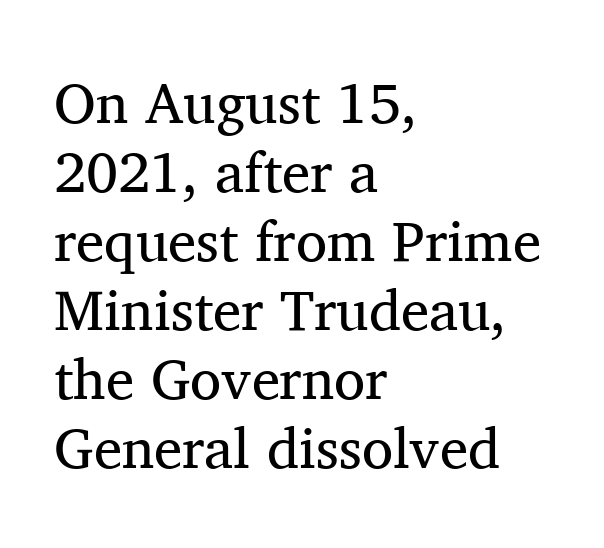
Inter-character spacing is left at the font's built-in metrics. In CSS terms this would be text-align: left. Do the letters lean? They stand straight. The typesetting does not lean heavy: it is not bold. Regarding serifs, this sample has them.
